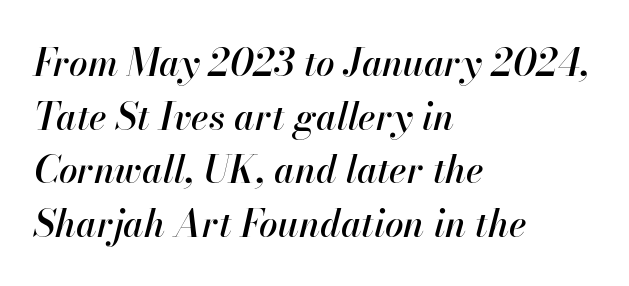
Q: Is the text italic (slanted)? A: Yes, it leans right by about 13 degrees.
Q: Is the text underlined? A: No.
Q: How is the paragraph aligned? A: Left-aligned.
Q: Is the spacing between letters normal or unusually wide? A: Normal.
Q: Is the spacing between lines tight, normal or loose? A: Normal.
Q: Width (condensed, normal, or wide)? A: Normal.
Q: Stroke contrast? A: High.
Q: x-height? A: Small.
Q: Monospaced? A: No.
